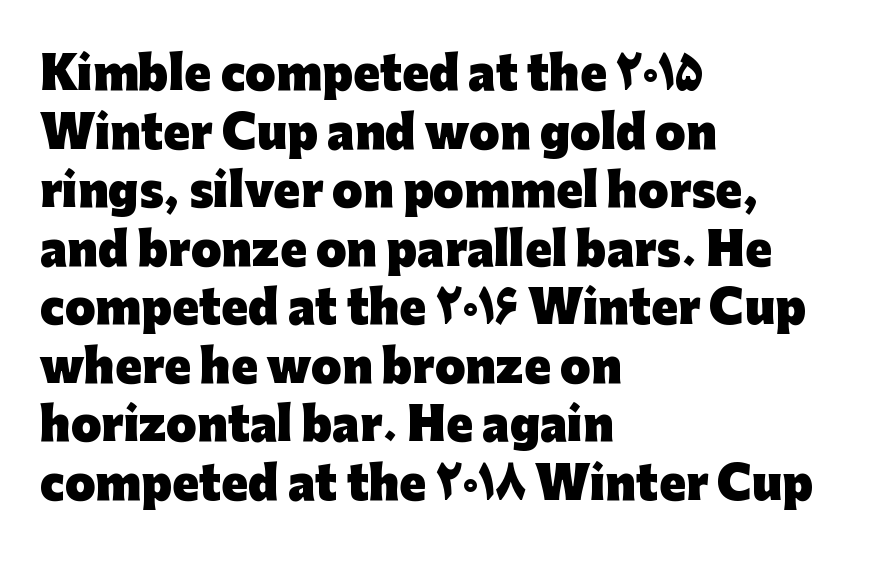
Q: Is the text bold? A: Yes.
Q: Is the text italic (slanted)? A: No, it is upright.
Q: Is the typeface a serif or a sans-serif typeface? A: Sans-serif.
Q: Is the text underlined? A: No.
Q: How is the paragraph aligned? A: Left-aligned.
Q: Is the spacing between letters normal or unusually wide? A: Normal.
Q: Is the spacing between lines tight, normal or loose? A: Normal.
Q: Width (condensed, normal, or wide)? A: Normal.
Q: Stroke contrast? A: Low.
Q: x-height? A: Medium.
Q: Monospaced? A: No.
